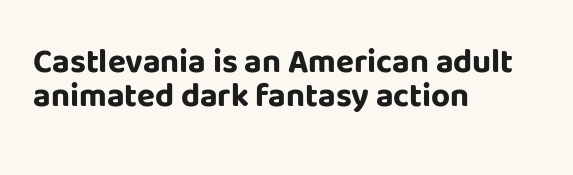
The image shows 33 px bold sans-serif type, upright; set left-aligned, tight line spacing (1.04x), normal letter spacing, not underlined; low stroke contrast and a large x-height.
